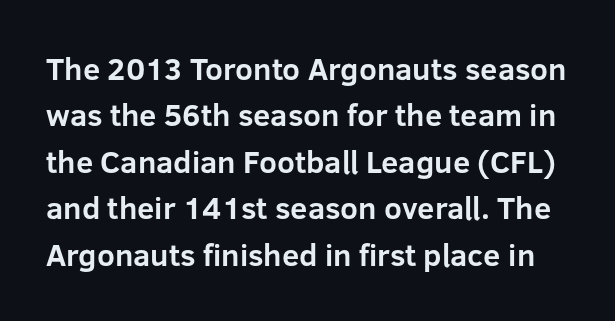
Q: Is the text bold? A: Yes.
Q: Is the text italic (slanted)? A: No, it is upright.
Q: Is the typeface a serif or a sans-serif typeface? A: Sans-serif.
Q: Is the text underlined? A: No.
Q: Is the spacing between letters normal or unusually wide? A: Normal.
Q: Is the spacing between lines tight, normal or loose? A: Normal.
Q: Width (condensed, normal, or wide)? A: Normal.
Q: Stroke contrast? A: Low.
Q: x-height? A: Medium.
Q: Monospaced? A: No.
